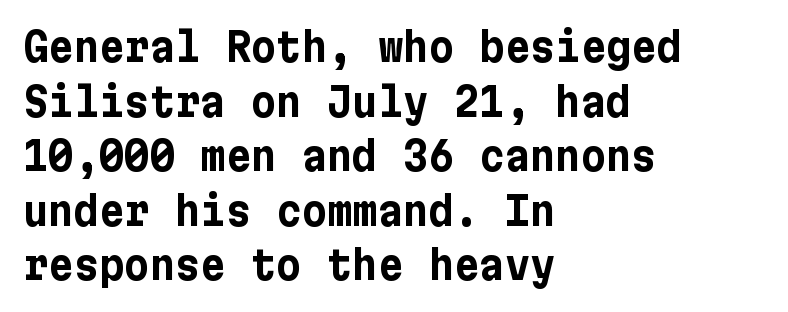
The image shows 39 px bold sans-serif type, upright; set left-aligned, normal line spacing (1.4x), normal letter spacing, not underlined; low stroke contrast and a medium x-height.
